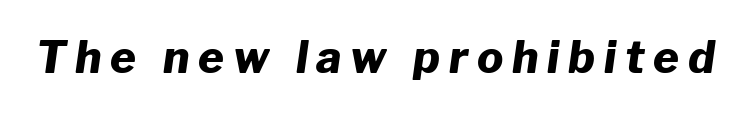
Q: Is the text bold? A: Yes.
Q: Is the text italic (slanted)? A: Yes, it leans right by about 8 degrees.
Q: Is the text underlined? A: No.
Q: Is the spacing between letters normal or unusually wide? A: Unusually wide.
Q: Width (condensed, normal, or wide)? A: Normal.
Q: Stroke contrast? A: Low.
Q: x-height? A: Medium.
Q: Monospaced? A: No.
